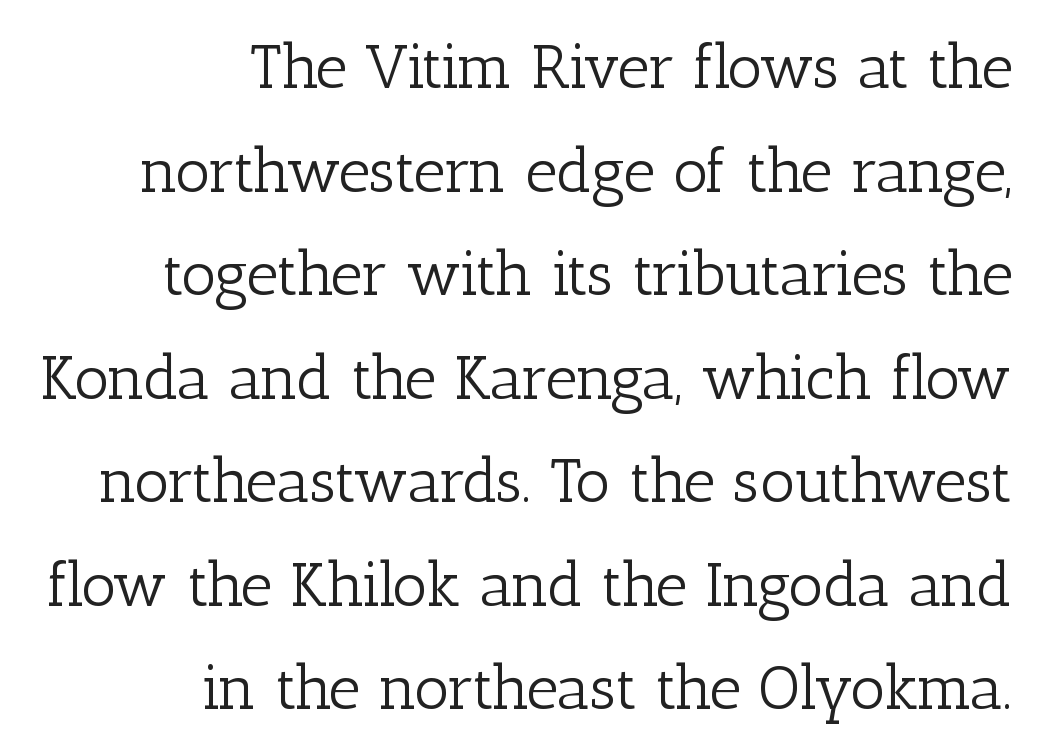
Q: Is the text bold? A: No.
Q: Is the text italic (slanted)? A: No, it is upright.
Q: Is the typeface a serif or a sans-serif typeface? A: Serif.
Q: Is the text underlined? A: No.
Q: How is the paragraph aligned? A: Right-aligned.
Q: Is the spacing between letters normal or unusually wide? A: Normal.
Q: Is the spacing between lines tight, normal or loose? A: Normal.
Q: Width (condensed, normal, or wide)? A: Normal.
Q: Stroke contrast? A: Low.
Q: x-height? A: Medium.
Q: Monospaced? A: No.
